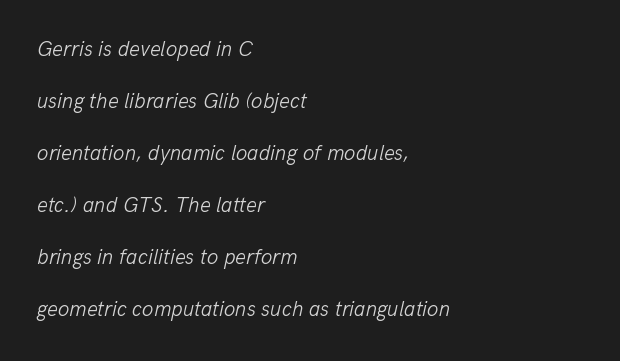
Which margin do the lines hug? The left one — the right edge is uneven. Bold? No — there's no thickening of the strokes. The vertical gap from one line to the next is large. Rule under the text: the space is simply empty.
